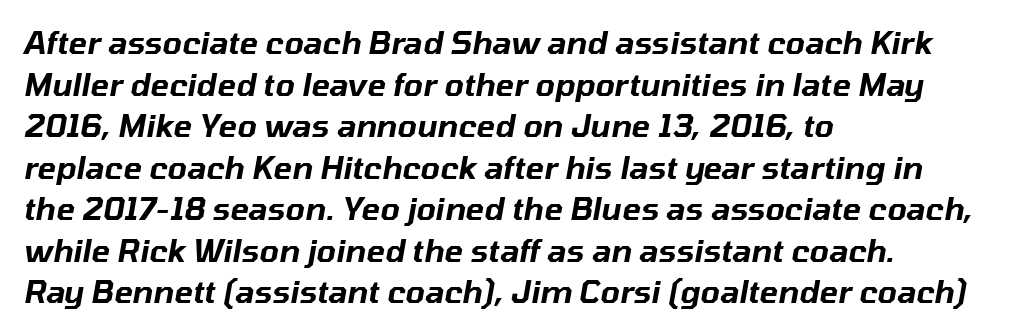
The strip under each line holds only bare page. Here the designer chose a conventional face with non-uniform glyph widths. All the whitespace from short lines collects on the right. The line texture is even and compact thanks to regular tracking. Horizontal bands of white between lines are of average thickness. Yep, that's italic — everything's leaning.
